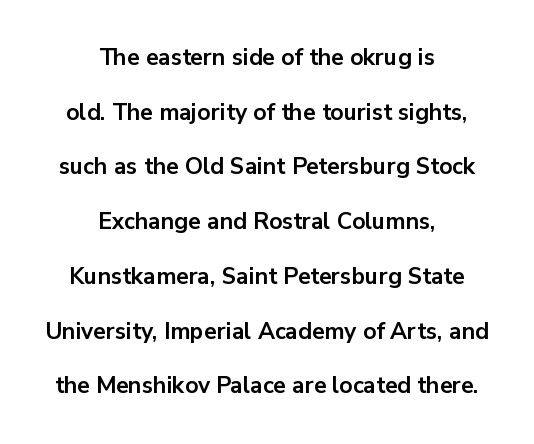
{"italic": "no", "bold": "yes", "underline": "no", "align": "center", "line_spacing": "loose", "line_spacing_ratio": 2.38, "letter_spacing": "normal", "letter_spacing_em": 0.0, "glyph_px": 23}
